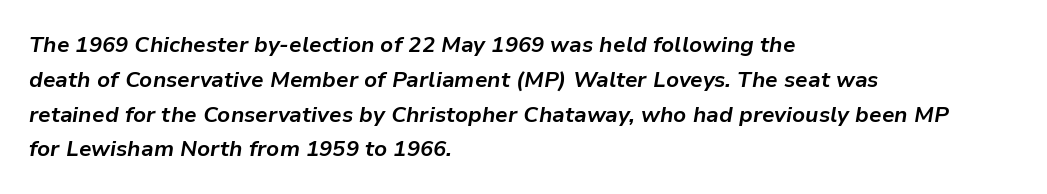
{"italic": "yes", "lean": "right", "slant_degrees": 9, "bold": "yes", "underline": "no", "align": "left", "line_spacing": "normal", "line_spacing_ratio": 1.58, "letter_spacing": "normal", "letter_spacing_em": 0.0, "glyph_px": 22}
